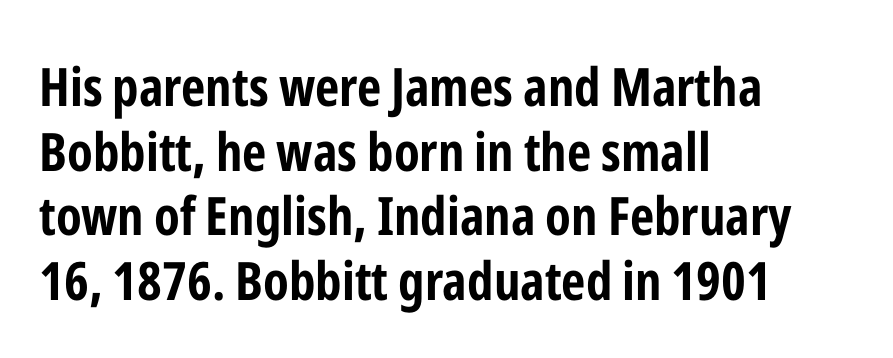
{"serif": "no", "italic": "no", "bold": "yes", "weight": "bold", "width": "condensed", "stroke_contrast": "low", "x_height": "medium", "monospaced": "no", "underline": "no", "align": "left", "line_spacing_ratio": 1.22, "letter_spacing": "normal", "letter_spacing_em": 0.0, "glyph_px": 53}
